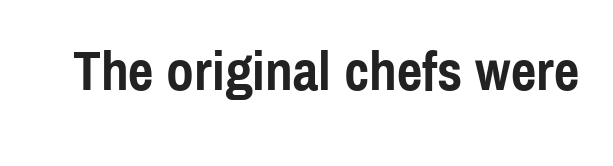
Quick note: not italic, upright. Unmarked baselines from the first word to the last. The rendering shows plain stroke endings on the letterforms — a sans-serif design. Here the glyphs are tracked normally, forming tight word shapes.
